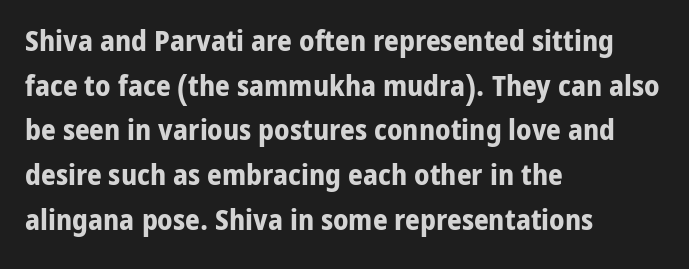
A typesetter would call this proportional, since set widths differ per character. In terms of letterspacing, this is plain default setting. The passage shown is typeset with a sans-serif family. The foot of each line stays bare and open. Line spacing here is normal.
